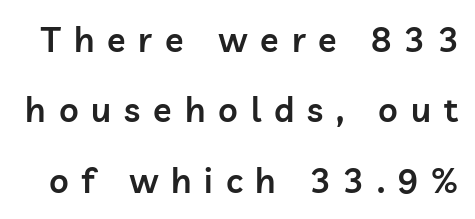
The image shows 34 px semibold sans-serif type, upright; set loose line spacing (2.07x), unusually wide letter spacing (+0.38 em), not underlined; low stroke contrast and a medium x-height.
